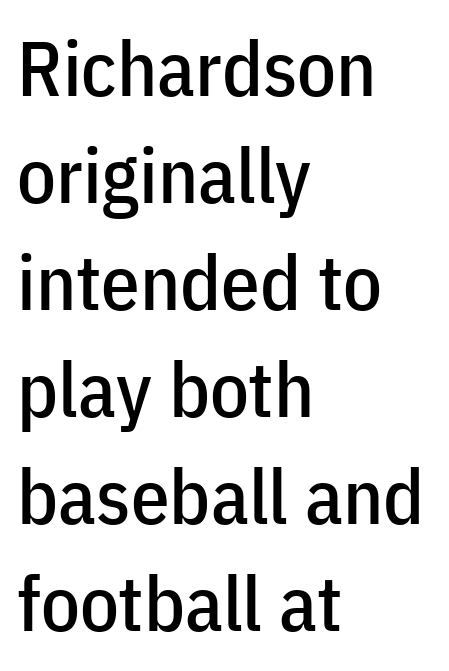
You could not count columns in this text — the font is proportionally spaced. The rendering keeps characters at their native spacing. The strip under each line holds only bare page. The line-height multiplier appears to be the usual default.
